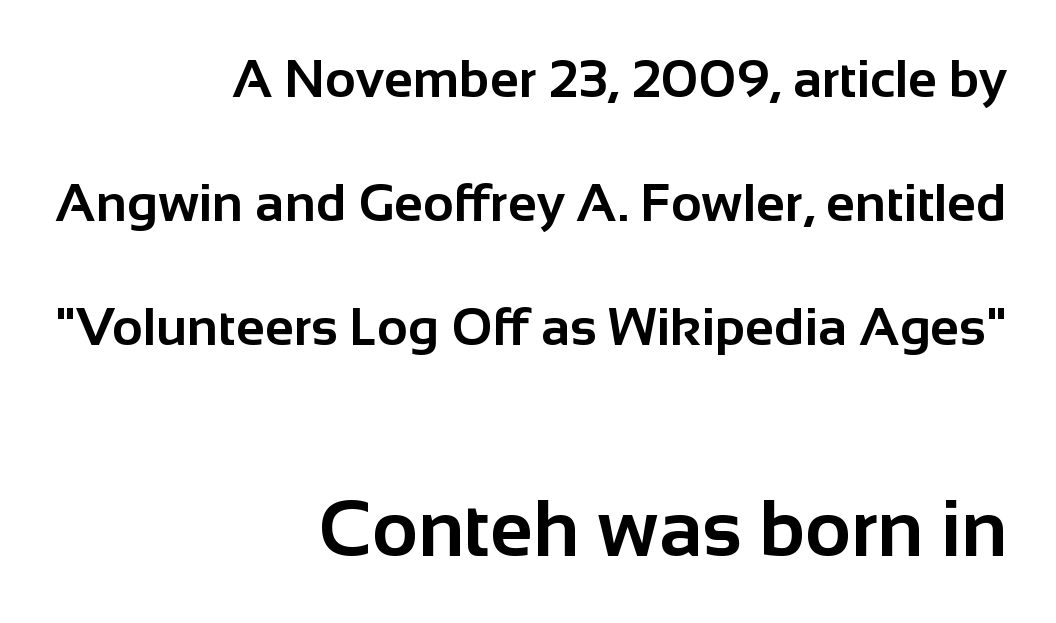
{"serif": "no", "italic": "no", "bold": "yes", "weight": "bold", "width": "normal", "stroke_contrast": "low", "x_height": "medium", "monospaced": "no", "underline": "no", "align": "right", "line_spacing": "loose", "line_spacing_ratio": 2.34, "letter_spacing": "normal", "letter_spacing_em": 0.0, "larger_block": "second", "size_ratio": 1.49, "glyph_px": 79}
